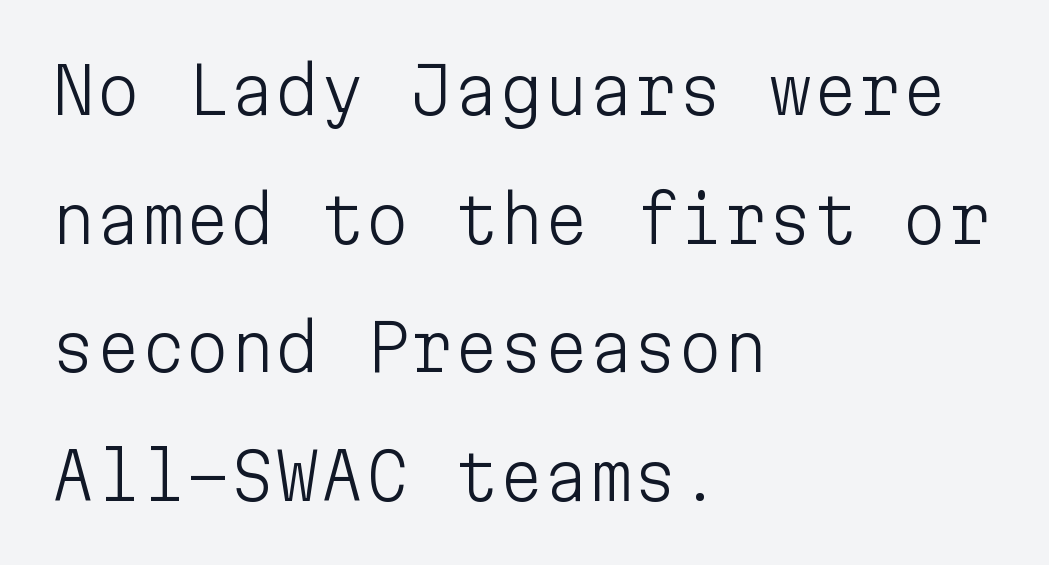
Q: Is the text bold? A: No.
Q: Is the text italic (slanted)? A: No, it is upright.
Q: Is the typeface a serif or a sans-serif typeface? A: Sans-serif.
Q: Is the text underlined? A: No.
Q: How is the paragraph aligned? A: Left-aligned.
Q: Is the spacing between letters normal or unusually wide? A: Normal.
Q: Is the spacing between lines tight, normal or loose? A: Loose.
Q: Width (condensed, normal, or wide)? A: Normal.
Q: Stroke contrast? A: Low.
Q: x-height? A: Medium.
Q: Monospaced? A: Yes.
